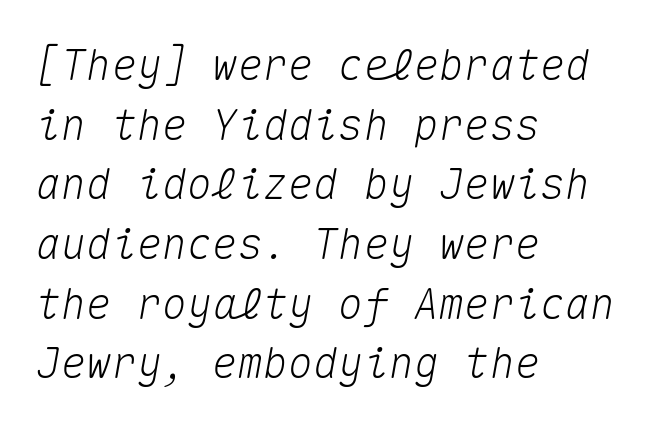
Q: Is the text italic (slanted)? A: Yes, it leans right by about 10 degrees.
Q: Is the text underlined? A: No.
Q: How is the paragraph aligned? A: Left-aligned.
Q: Is the spacing between letters normal or unusually wide? A: Normal.
Q: Is the spacing between lines tight, normal or loose? A: Normal.
Q: Width (condensed, normal, or wide)? A: Normal.
Q: Stroke contrast? A: Medium.
Q: x-height? A: Medium.
Q: Monospaced? A: Yes.
